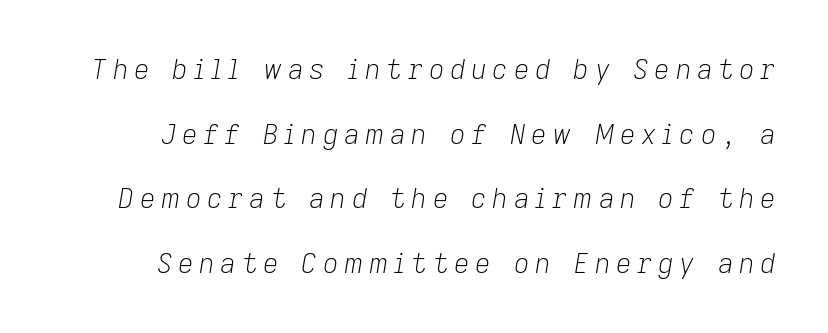
The image shows 27 px text type, italic (leaning right); set loose line spacing (2.39x), unusually wide letter spacing (+0.21 em), not underlined.
